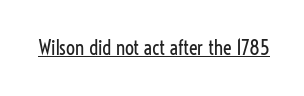
{"italic": "no", "bold": "no", "underline": "yes", "letter_spacing": "normal", "letter_spacing_em": 0.0, "glyph_px": 20}
